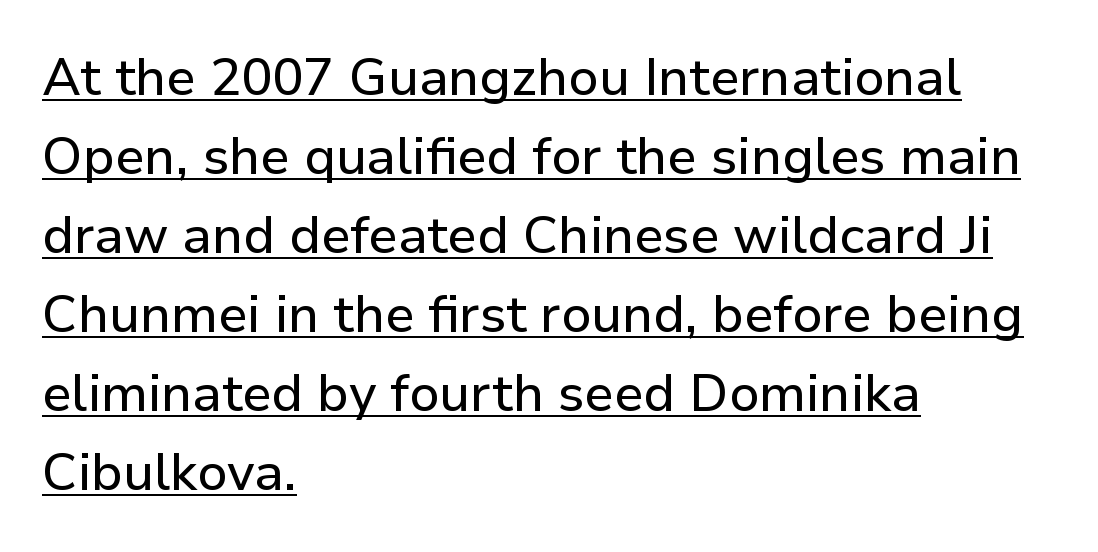
The image shows 52 px sans-serif type, upright; set left-aligned, normal line spacing (1.52x), normal letter spacing, underlined; low stroke contrast and a medium x-height.
